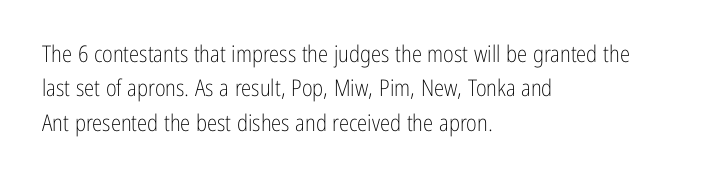
The vertical gap from one line to the next is medium. These lines were composed using upright roman letters. Horizontal alignment here is leftward, the default for most running prose. The gaps between neighbouring characters are ordinary and unremarkable. Weight: regular or lighter.
